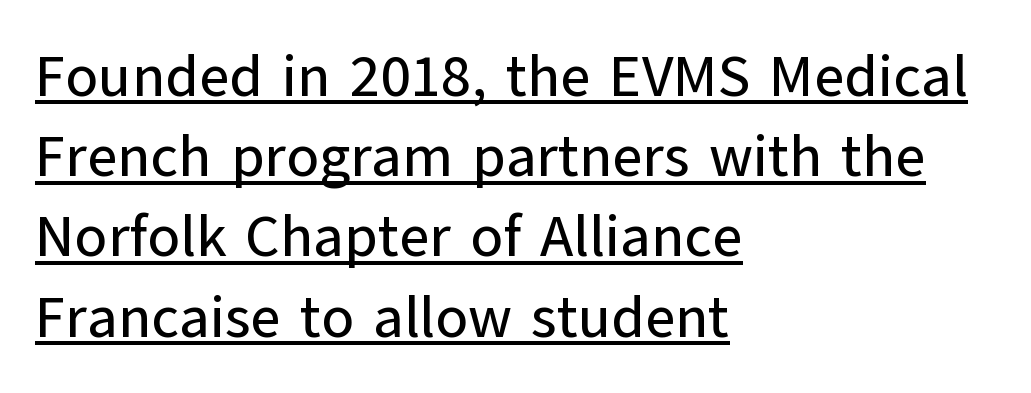
The image shows 59 px sans-serif type, upright; set left-aligned, normal line spacing (1.36x), normal letter spacing, underlined; low stroke contrast and a medium x-height.
